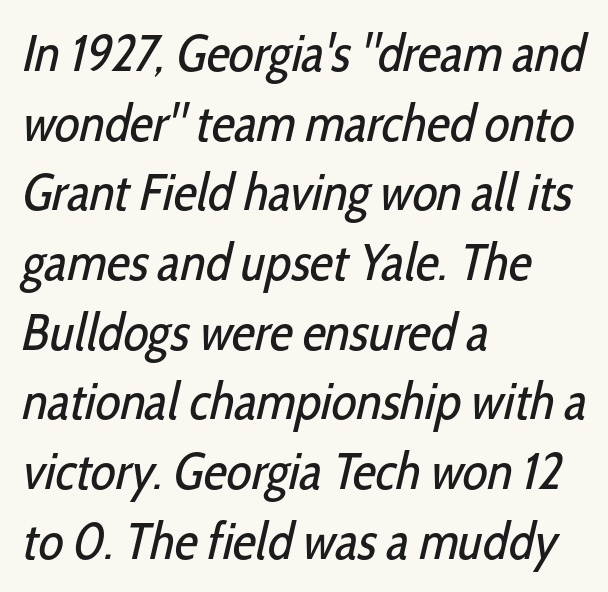
The image shows 52 px regular-weight, condensed sans-serif type; set left-aligned, normal line spacing (1.34x), normal letter spacing, not underlined; low stroke contrast and a medium x-height.
